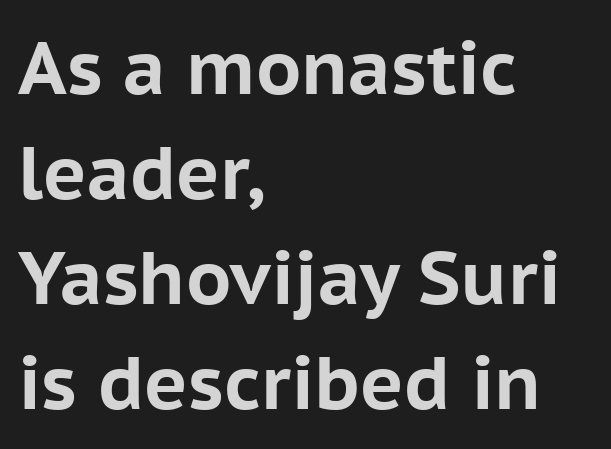
{"serif": "no", "italic": "no", "bold": "yes", "weight": "bold", "width": "normal", "stroke_contrast": "low", "x_height": "medium", "monospaced": "no", "underline": "no", "align": "left", "line_spacing": "normal", "line_spacing_ratio": 1.42, "letter_spacing": "normal", "letter_spacing_em": 0.0, "glyph_px": 74}
